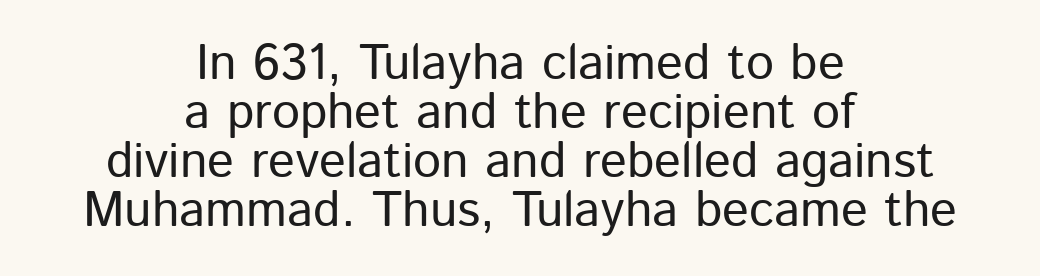
{"serif": "no", "italic": "no", "bold": "no", "weight": "regular", "width": "normal", "stroke_contrast": "low", "x_height": "medium", "monospaced": "no", "underline": "no", "align": "center", "line_spacing": "tight", "line_spacing_ratio": 0.98, "letter_spacing": "normal", "letter_spacing_em": 0.0, "glyph_px": 50}
